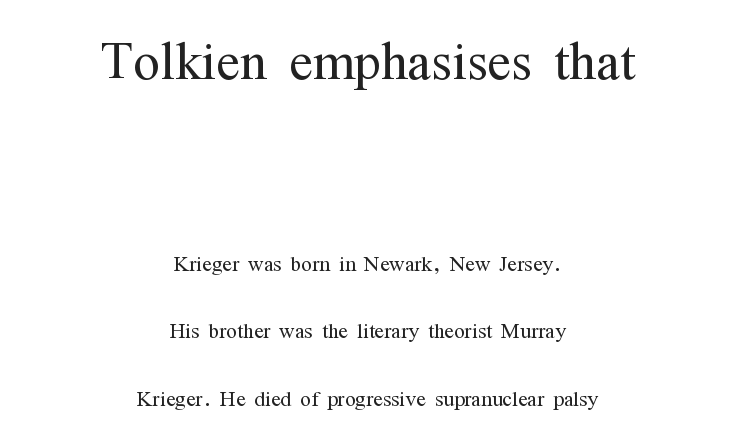
Summary of weight: not heavy and not bold. Rows of type keep a wide berth in the vertical direction. The designer went with a serif here, giving each stem small feet. Reading top to bottom, the characters get smaller at the block break.
